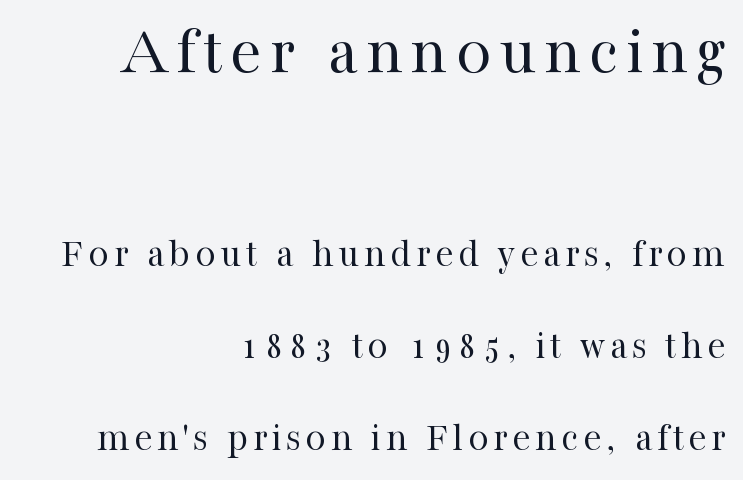
Q: Is the text bold? A: No.
Q: Is the text italic (slanted)? A: No, it is upright.
Q: Is the typeface a serif or a sans-serif typeface? A: Serif.
Q: Is the text underlined? A: No.
Q: How is the paragraph aligned? A: Right-aligned.
Q: Is the spacing between lines tight, normal or loose? A: Loose.
Q: Which block of text is set in a larger size, the first (top) or the second (bottom)? A: The first (top) one.
Q: Width (condensed, normal, or wide)? A: Normal.
Q: Stroke contrast? A: High.
Q: x-height? A: Medium.
Q: Monospaced? A: No.
